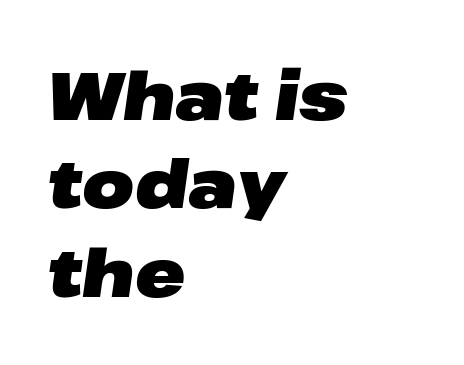
Honestly, there is no underline to notice here at all. Interline gaps are of average width in this sample. These lines are rendered in a variable-pitch font. Left-aligned paragraph, ragged on the right. Is the letter spacing exaggerated? No — it looks like the ordinary default.
